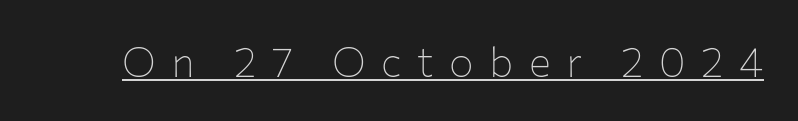
{"serif": "no", "italic": "no", "bold": "no", "weight": "thin", "width": "normal", "stroke_contrast": "low", "x_height": "medium", "monospaced": "no", "underline": "yes", "letter_spacing": "wide", "letter_spacing_em": 0.38, "glyph_px": 41}
